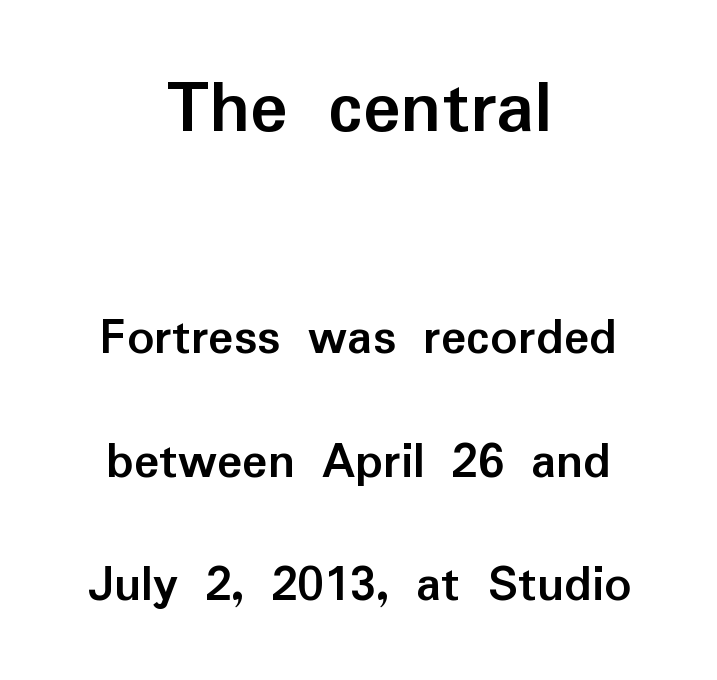
{"serif": "no", "italic": "no", "bold": "yes", "weight": "semibold", "width": "normal", "stroke_contrast": "low", "x_height": "medium", "monospaced": "no", "underline": "no", "align": "center", "line_spacing": "loose", "line_spacing_ratio": 2.33, "letter_spacing": "normal", "letter_spacing_em": 0.0, "larger_block": "first", "size_ratio": 1.49, "glyph_px": 79}
